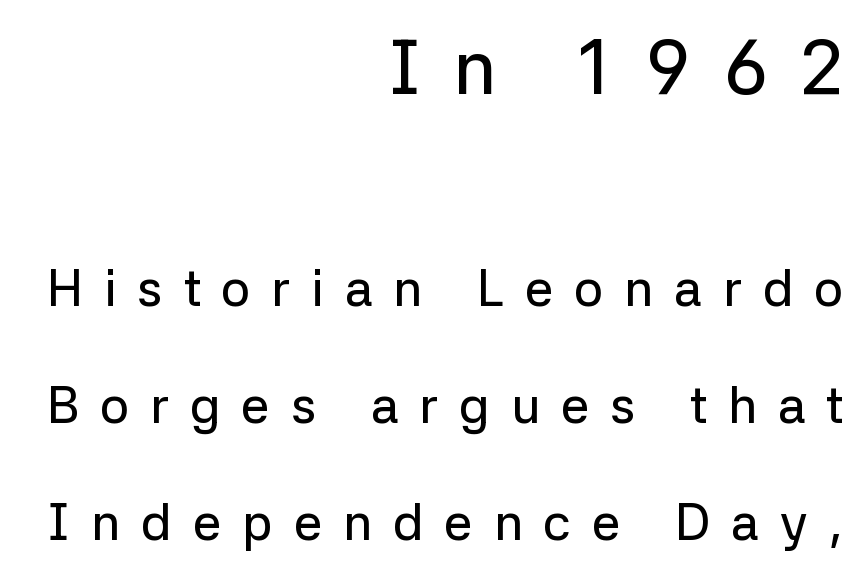
The image shows 76 px sans-serif type, upright; set right-aligned, loose line spacing (2.3x), unusually wide letter spacing (+0.41 em), not underlined; the first (top) block is 1.49x larger; low stroke contrast and a medium x-height.
